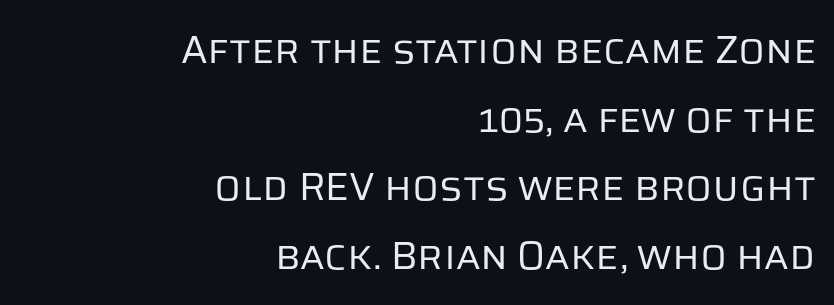
Q: Is the text bold? A: No.
Q: Is the text italic (slanted)? A: No, it is upright.
Q: Is the typeface a serif or a sans-serif typeface? A: Sans-serif.
Q: Is the text underlined? A: No.
Q: How is the paragraph aligned? A: Right-aligned.
Q: Is the spacing between letters normal or unusually wide? A: Normal.
Q: Width (condensed, normal, or wide)? A: Normal.
Q: Stroke contrast? A: Low.
Q: x-height? A: Large.
Q: Monospaced? A: No.
